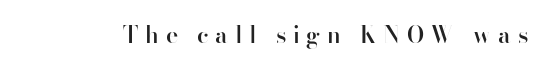
The image shows 23 px text type, upright; set unusually wide letter spacing (+0.29 em), not underlined.
